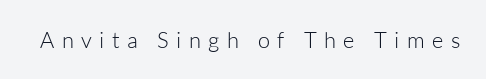
Q: Is the text bold? A: No.
Q: Is the text italic (slanted)? A: No, it is upright.
Q: Is the text underlined? A: No.
Q: Is the spacing between letters normal or unusually wide? A: Unusually wide.
